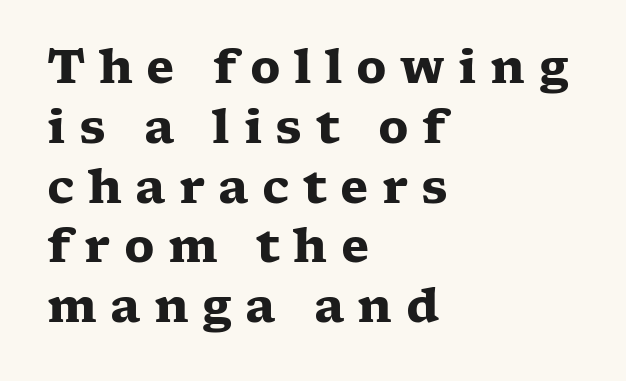
The image shows 46 px heavy, wide serif type, upright; set left-aligned, normal line spacing (1.3x), unusually wide letter spacing (+0.29 em), not underlined; low stroke contrast and a medium x-height.
